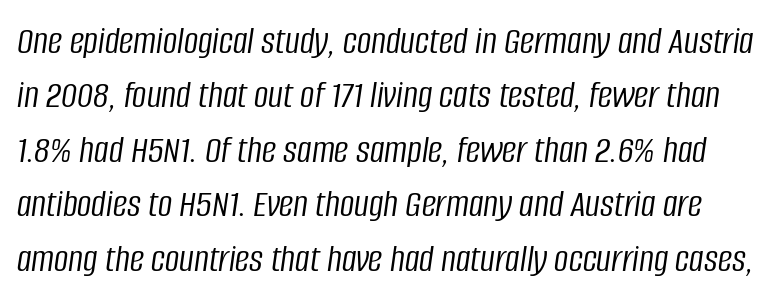
The typesetting does not lean heavy: it is not bold. Rows of type keep a routine distance in the vertical direction. The lettering tilts uniformly, giving the passage an italic look. The letterforms sit shoulder to shoulder at normal distance. Descenders hang freely into open space.
